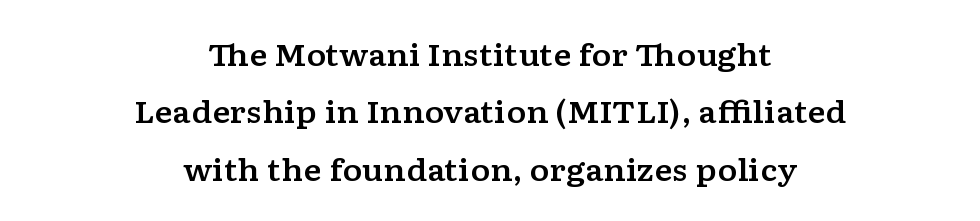
The image shows 30 px wide serif type, upright; set centered, loose line spacing (1.91x), normal letter spacing, not underlined; low stroke contrast and a medium x-height.
